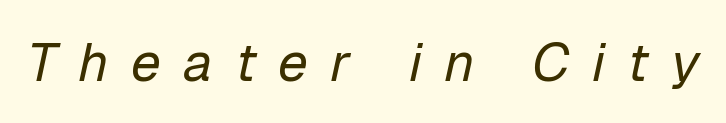
Q: Is the text bold? A: No.
Q: Is the text italic (slanted)? A: Yes, it leans right by about 12 degrees.
Q: Is the text underlined? A: No.
Q: Is the spacing between letters normal or unusually wide? A: Unusually wide.
Q: Width (condensed, normal, or wide)? A: Normal.
Q: Stroke contrast? A: Low.
Q: x-height? A: Medium.
Q: Monospaced? A: No.
